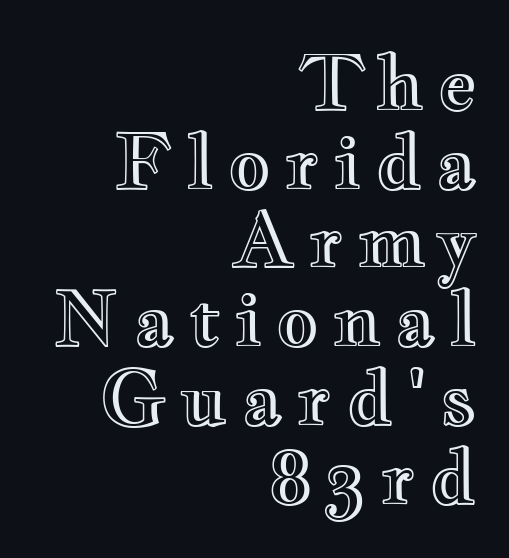
The image shows 75 px wide type, upright; set right-aligned, tight line spacing (1.05x), not underlined; a small x-height.
